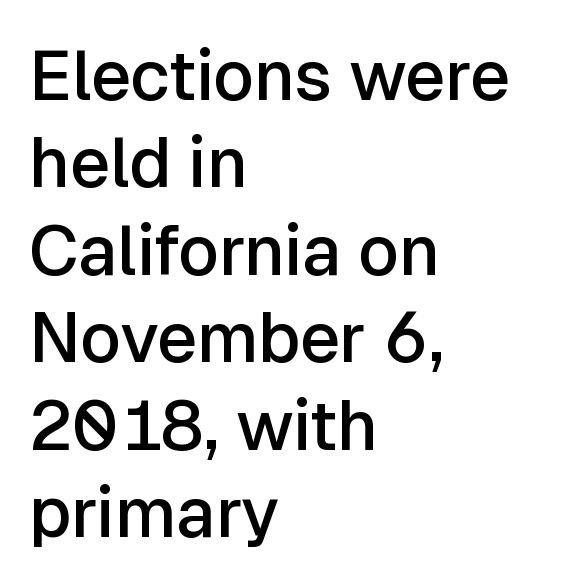
The zone under the glyphs is completely vacant. The font's upright variant was chosen for this text. Here the designer chose a conventional face with non-uniform glyph widths. The leading is moderate, giving the passage an even texture. Line starts are locked; line ends wander.
